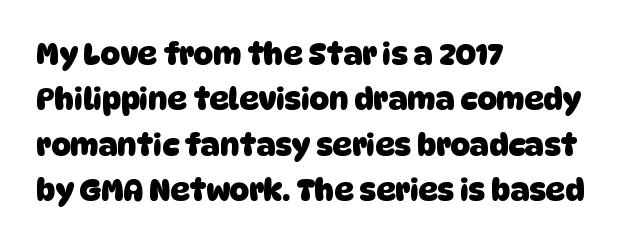
Plenty of ink on the page — the face is bold. Honestly, the row spacing looks completely unremarkable. Compared with a centered layout, this one pins lines to the left instead. The gaps between neighbouring characters are ordinary and unremarkable. Examine the stroke ends and you'll find no serifs. Is this a fixed-width face? No — the glyphs have proportional, varying widths.
